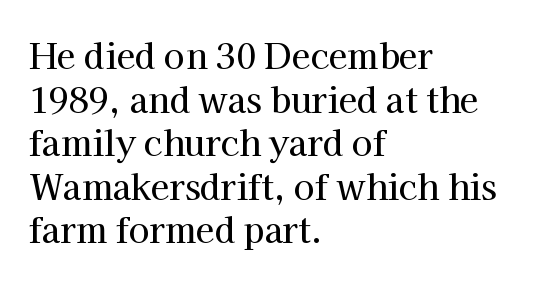
Q: Is the text italic (slanted)? A: No, it is upright.
Q: Is the typeface a serif or a sans-serif typeface? A: Serif.
Q: Is the text underlined? A: No.
Q: How is the paragraph aligned? A: Left-aligned.
Q: Is the spacing between letters normal or unusually wide? A: Normal.
Q: Is the spacing between lines tight, normal or loose? A: Normal.
Q: Width (condensed, normal, or wide)? A: Normal.
Q: Stroke contrast? A: High.
Q: x-height? A: Medium.
Q: Monospaced? A: No.
